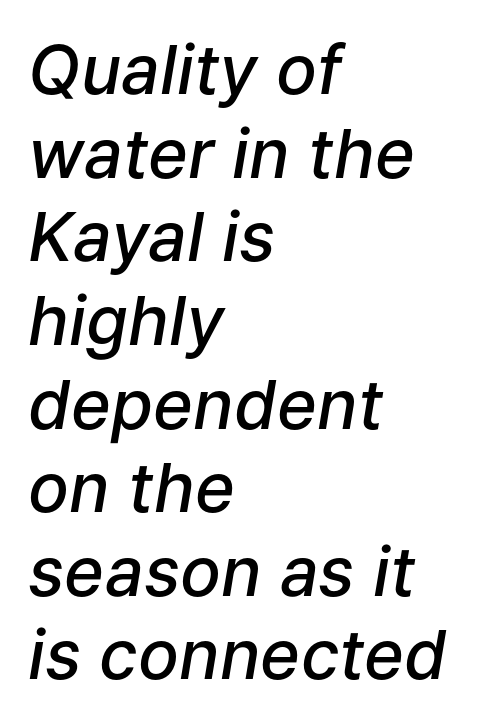
The image shows 68 px semibold type, italic (leaning right); set left-aligned, line spacing 1.23x, normal letter spacing, not underlined; low stroke contrast and a medium x-height.
